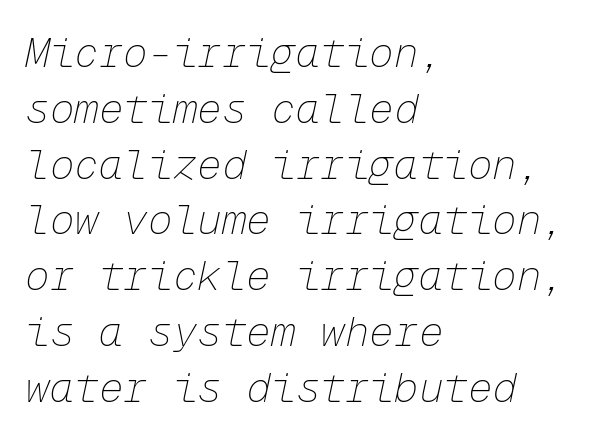
Q: Is the text bold? A: No.
Q: Is the text italic (slanted)? A: Yes, it leans right by about 12 degrees.
Q: Is the text underlined? A: No.
Q: How is the paragraph aligned? A: Left-aligned.
Q: Is the spacing between letters normal or unusually wide? A: Normal.
Q: Is the spacing between lines tight, normal or loose? A: Normal.
Q: Width (condensed, normal, or wide)? A: Normal.
Q: Stroke contrast? A: Low.
Q: x-height? A: Medium.
Q: Monospaced? A: Yes.
